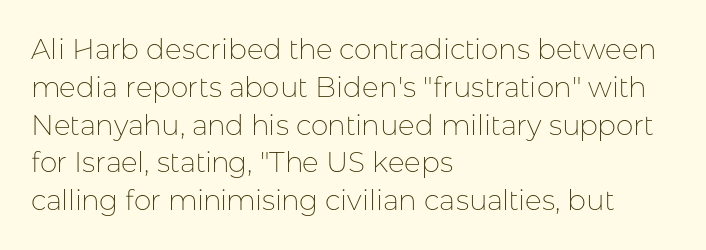
Q: Is the text bold? A: No.
Q: Is the text italic (slanted)? A: No, it is upright.
Q: Is the typeface a serif or a sans-serif typeface? A: Sans-serif.
Q: Is the text underlined? A: No.
Q: How is the paragraph aligned? A: Left-aligned.
Q: Is the spacing between letters normal or unusually wide? A: Normal.
Q: Is the spacing between lines tight, normal or loose? A: Normal.
Q: Width (condensed, normal, or wide)? A: Normal.
Q: Stroke contrast? A: Low.
Q: x-height? A: Medium.
Q: Monospaced? A: No.
